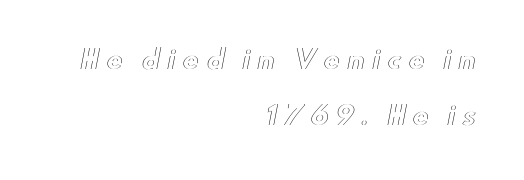
The image shows 25 px text type; set right-aligned, loose line spacing (2.26x), unusually wide letter spacing (+0.28 em), not underlined.
